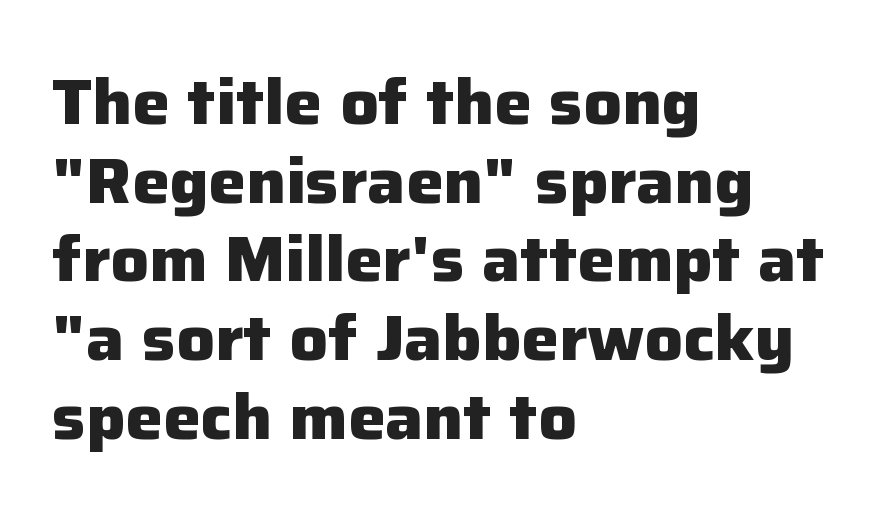
The image shows 63 px heavy sans-serif type, upright; set left-aligned, normal line spacing (1.25x), normal letter spacing, not underlined; low stroke contrast and a medium x-height.
